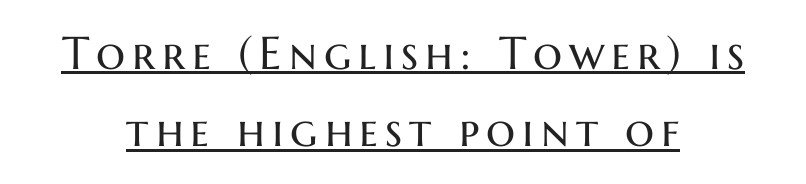
Q: Is the text bold? A: No.
Q: Is the text italic (slanted)? A: No, it is upright.
Q: Is the typeface a serif or a sans-serif typeface? A: Sans-serif.
Q: Is the text underlined? A: Yes.
Q: How is the paragraph aligned? A: Centered.
Q: Is the spacing between lines tight, normal or loose? A: Normal.
Q: Width (condensed, normal, or wide)? A: Normal.
Q: Stroke contrast? A: Medium.
Q: x-height? A: Medium.
Q: Monospaced? A: No.
